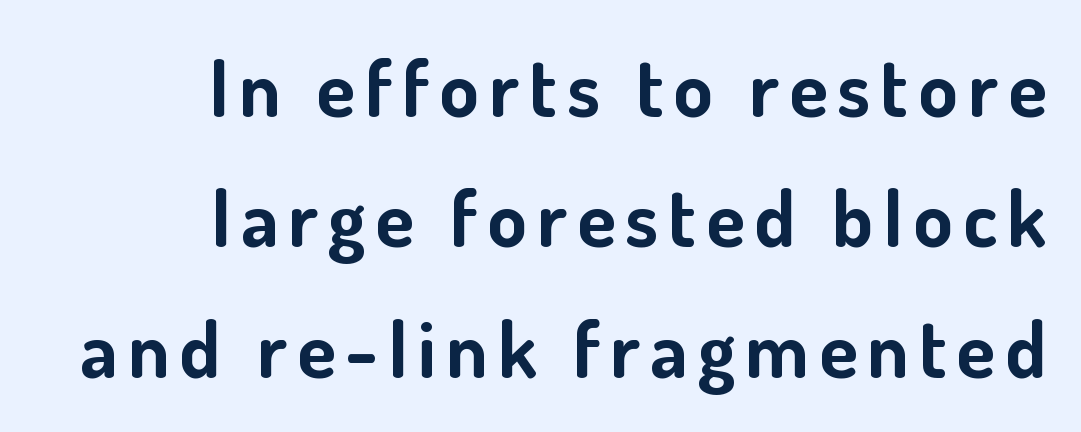
{"serif": "no", "italic": "no", "bold": "yes", "weight": "bold", "width": "normal", "stroke_contrast": "low", "x_height": "small", "monospaced": "no", "underline": "no", "align": "right", "line_spacing": "normal", "line_spacing_ratio": 1.65, "glyph_px": 79}
